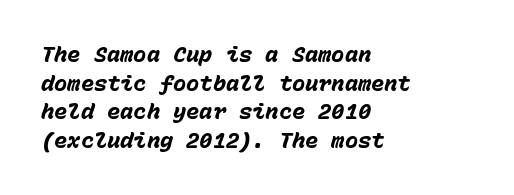
Q: Is the text bold? A: Yes.
Q: Is the text italic (slanted)? A: Yes, it leans right by about 15 degrees.
Q: Is the text underlined? A: No.
Q: How is the paragraph aligned? A: Left-aligned.
Q: Is the spacing between letters normal or unusually wide? A: Normal.
Q: Is the spacing between lines tight, normal or loose? A: Normal.
